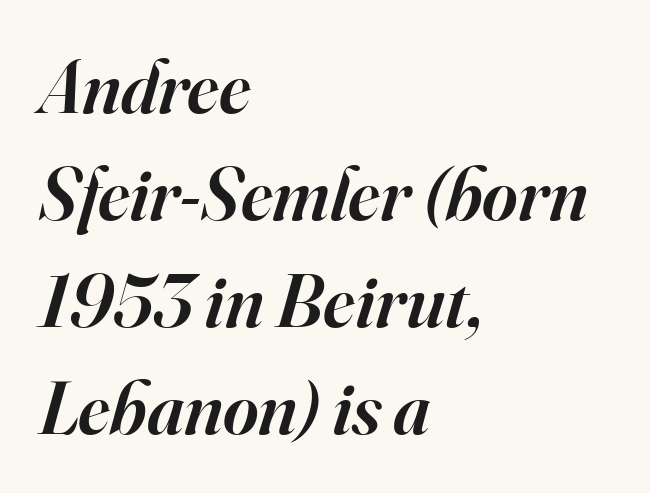
The image shows 76 px semibold serif type, italic (leaning right); set left-aligned, normal line spacing (1.41x), normal letter spacing, not underlined; high stroke contrast and a small x-height.
